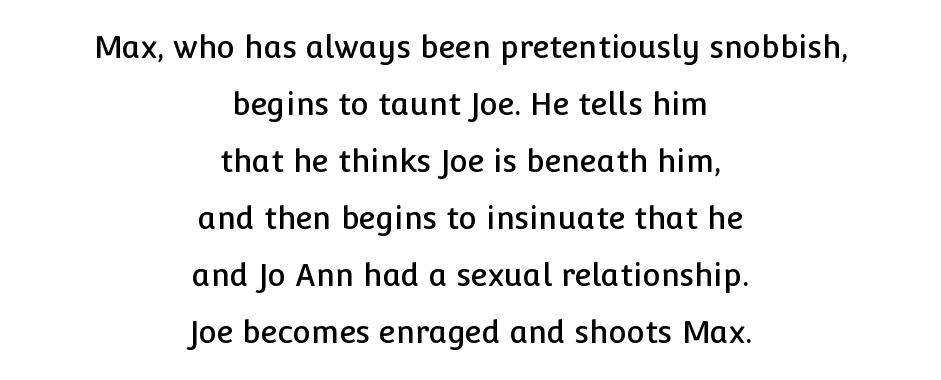
If you folded the block vertically in half, each line would mirror itself in length. Do the characters align in a grid? No, the font is proportional. Italic: no, the glyphs are upright roman. Is this a sans? Yes — the strokes have no serifs. Honestly, there is no underline to notice here at all. Honestly, the letter spacing is just normal — you wouldn't notice it.
